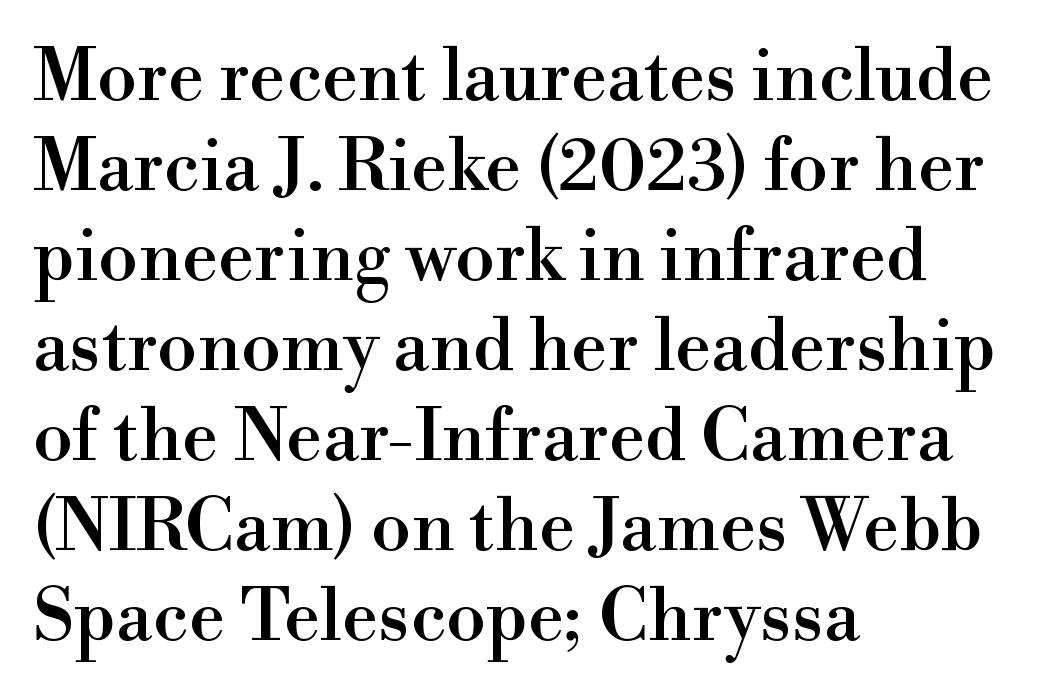
Q: Is the text italic (slanted)? A: No, it is upright.
Q: Is the typeface a serif or a sans-serif typeface? A: Serif.
Q: Is the text underlined? A: No.
Q: How is the paragraph aligned? A: Left-aligned.
Q: Is the spacing between letters normal or unusually wide? A: Normal.
Q: Is the spacing between lines tight, normal or loose? A: Normal.
Q: Width (condensed, normal, or wide)? A: Normal.
Q: Stroke contrast? A: High.
Q: x-height? A: Small.
Q: Monospaced? A: No.
